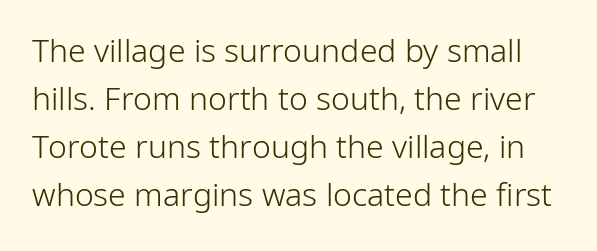
The image shows 32 px light sans-serif type, upright; set normal line spacing (1.5x), normal letter spacing, not underlined; low stroke contrast and a medium x-height.
